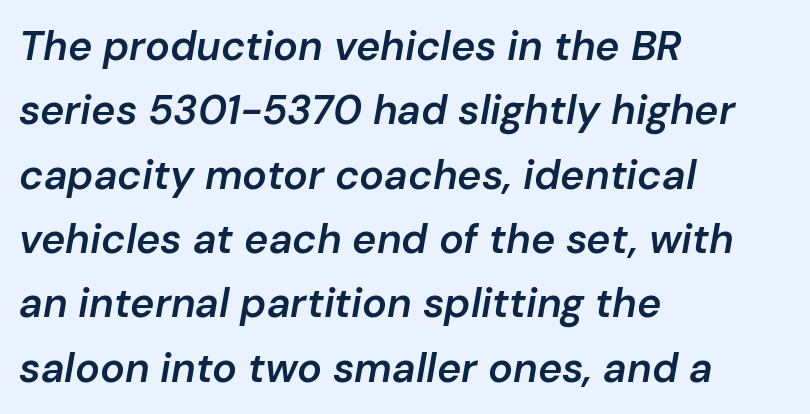
Q: Is the text bold? A: Semi-bold.
Q: Is the text italic (slanted)? A: Yes, it leans right by about 10 degrees.
Q: Is the text underlined? A: No.
Q: How is the paragraph aligned? A: Left-aligned.
Q: Is the spacing between letters normal or unusually wide? A: Normal.
Q: Is the spacing between lines tight, normal or loose? A: Normal.
Q: Width (condensed, normal, or wide)? A: Normal.
Q: Stroke contrast? A: Low.
Q: x-height? A: Medium.
Q: Monospaced? A: No.
